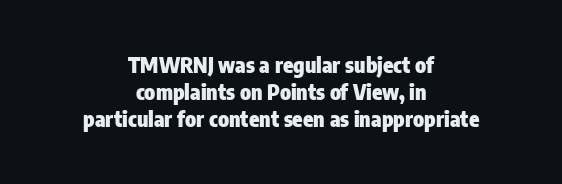
{"italic": "no", "bold": "yes", "underline": "no", "align": "center", "line_spacing": "normal", "line_spacing_ratio": 1.29, "letter_spacing": "normal", "letter_spacing_em": 0.0, "glyph_px": 21}
